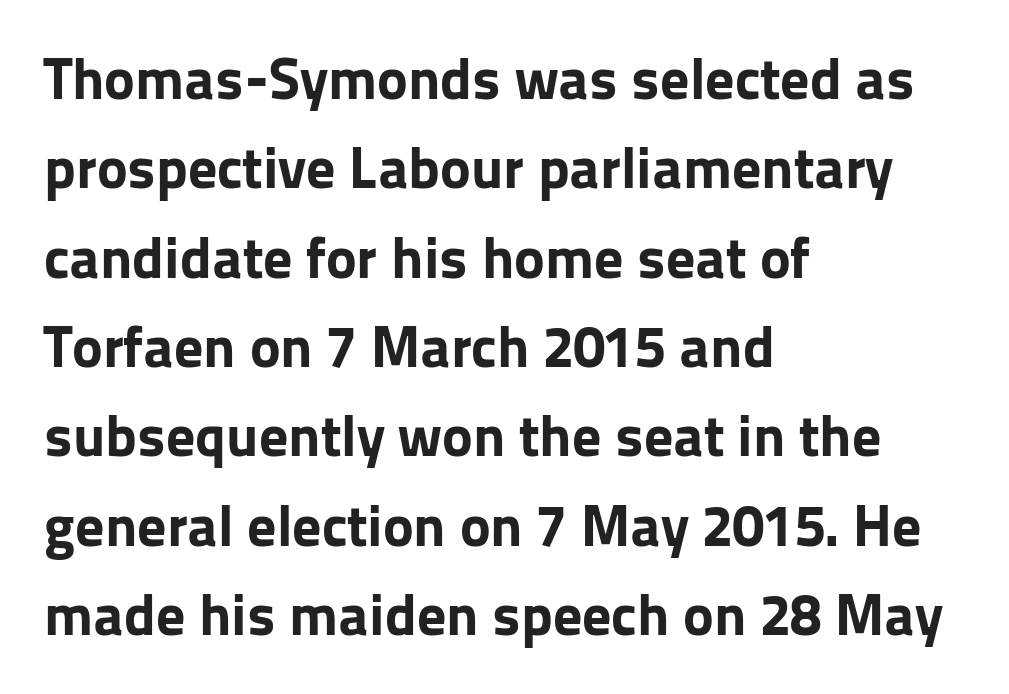
Q: Is the text bold? A: Yes.
Q: Is the text italic (slanted)? A: No, it is upright.
Q: Is the typeface a serif or a sans-serif typeface? A: Sans-serif.
Q: Is the text underlined? A: No.
Q: How is the paragraph aligned? A: Left-aligned.
Q: Is the spacing between letters normal or unusually wide? A: Normal.
Q: Is the spacing between lines tight, normal or loose? A: Normal.
Q: Width (condensed, normal, or wide)? A: Normal.
Q: Stroke contrast? A: Low.
Q: x-height? A: Medium.
Q: Monospaced? A: No.
